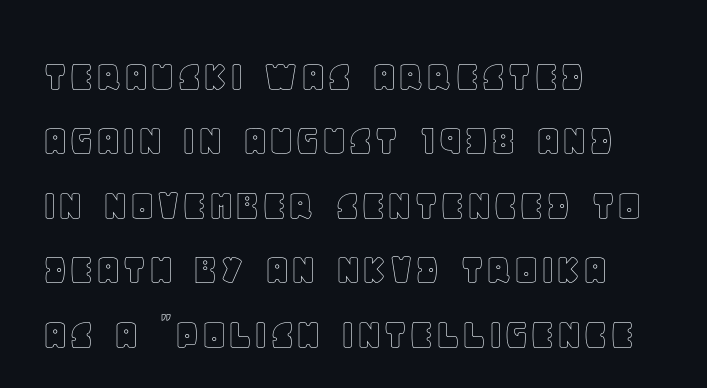
{"italic": "no", "width": "normal", "x_height": "large", "monospaced": "no", "underline": "no", "align": "left", "line_spacing": "normal", "line_spacing_ratio": 1.4, "letter_spacing": "normal", "letter_spacing_em": 0.0, "glyph_px": 46}
